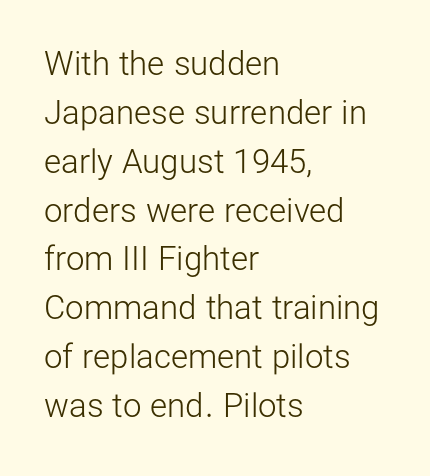
{"serif": "no", "italic": "no", "bold": "no", "weight": "light", "width": "normal", "stroke_contrast": "low", "x_height": "medium", "monospaced": "no", "underline": "no", "align": "left", "line_spacing": "normal", "line_spacing_ratio": 1.48, "letter_spacing": "normal", "letter_spacing_em": 0.0, "glyph_px": 33}
